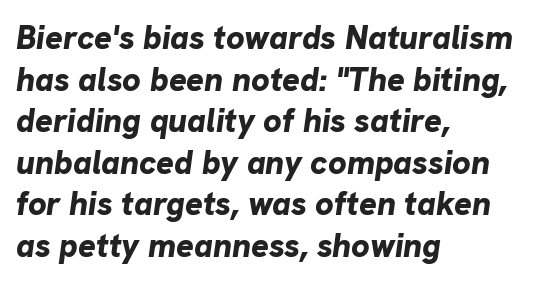
The image shows 33 px bold type, italic (leaning right); set left-aligned, normal line spacing (1.26x), normal letter spacing, not underlined; low stroke contrast and a medium x-height.
